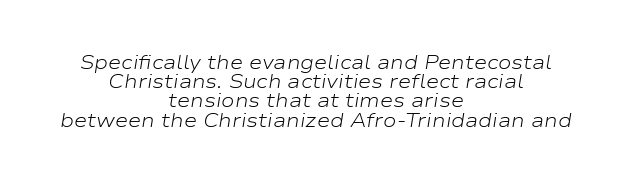
Q: Is the text bold? A: No.
Q: Is the text italic (slanted)? A: Yes, it leans right by about 9 degrees.
Q: Is the text underlined? A: No.
Q: How is the paragraph aligned? A: Centered.
Q: Is the spacing between letters normal or unusually wide? A: Normal.
Q: Is the spacing between lines tight, normal or loose? A: Tight.
